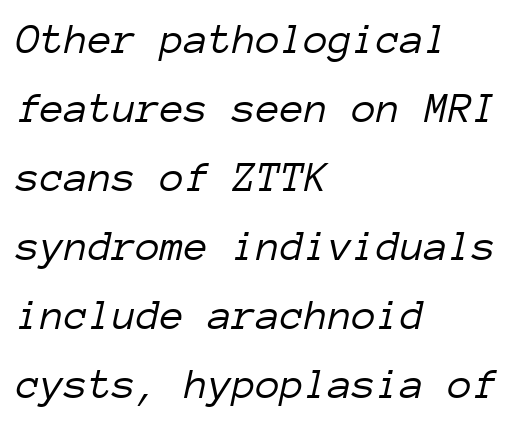
{"italic": "yes", "lean": "right", "slant_degrees": 12, "bold": "no", "weight": "light", "width": "normal", "stroke_contrast": "low", "x_height": "medium", "monospaced": "yes", "underline": "no", "align": "left", "line_spacing": "normal", "line_spacing_ratio": 1.57, "letter_spacing": "normal", "letter_spacing_em": 0.0, "glyph_px": 44}
